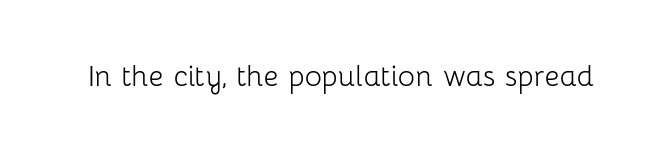
Q: Is the text bold? A: No.
Q: Is the text italic (slanted)? A: No, it is upright.
Q: Is the typeface a serif or a sans-serif typeface? A: Sans-serif.
Q: Is the text underlined? A: No.
Q: Is the spacing between letters normal or unusually wide? A: Normal.
Q: Width (condensed, normal, or wide)? A: Normal.
Q: Stroke contrast? A: Low.
Q: x-height? A: Medium.
Q: Monospaced? A: No.
